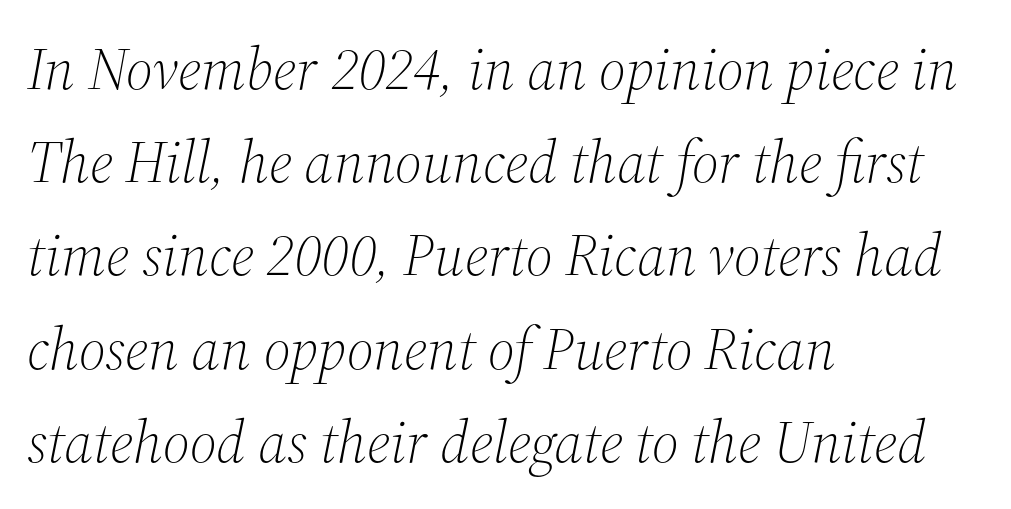
Q: Is the text bold? A: No.
Q: Is the text italic (slanted)? A: Yes, it leans right by about 12 degrees.
Q: Is the typeface a serif or a sans-serif typeface? A: Serif.
Q: Is the text underlined? A: No.
Q: How is the paragraph aligned? A: Left-aligned.
Q: Is the spacing between letters normal or unusually wide? A: Normal.
Q: Is the spacing between lines tight, normal or loose? A: Normal.
Q: Width (condensed, normal, or wide)? A: Normal.
Q: Stroke contrast? A: Medium.
Q: x-height? A: Medium.
Q: Monospaced? A: No.
